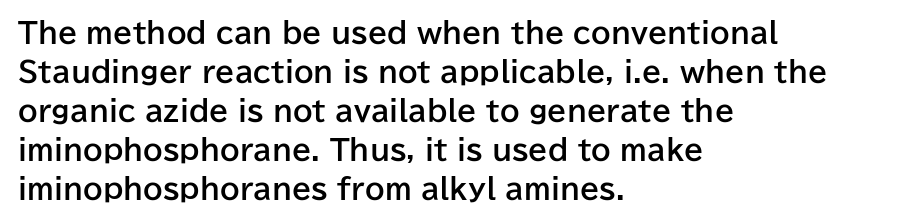
In terms of posture, this sample is upright. Does the weight exceed regular? Yes, all the way to bold. Nothing unusual about the tracking: characters are spaced as the font intends. The line-height multiplier appears to be the usual default. The face used here is proportionally spaced, like ordinary book or web type. The words here are not underlined.
